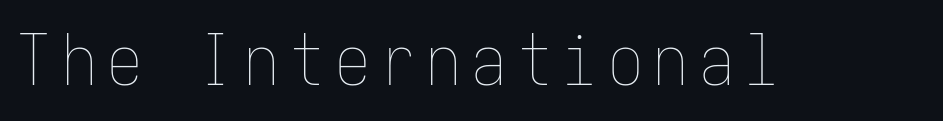
{"italic": "no", "bold": "no", "weight": "thin", "width": "condensed", "stroke_contrast": "low", "x_height": "medium", "underline": "no", "glyph_px": 70}
